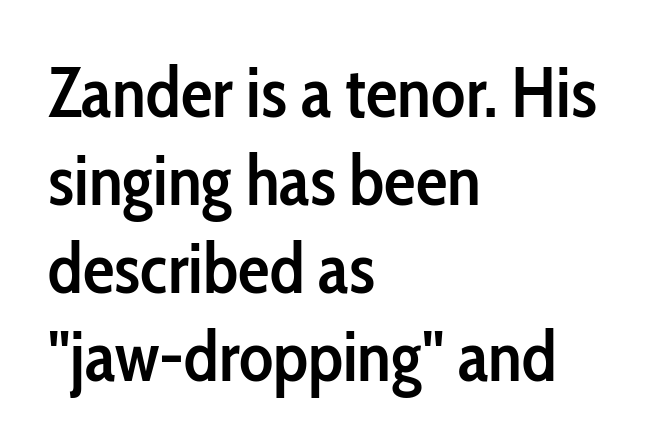
Bold? Not quite — semibold, heavier than regular but stopping short. Is the block centered? No — it sits flush against the left margin. Character widths vary here, with narrow letters taking less room than wide ones. The face used here is a sans, in the tradition of grotesques and geometrics. The typography opts for an upright posture over an oblique one.
